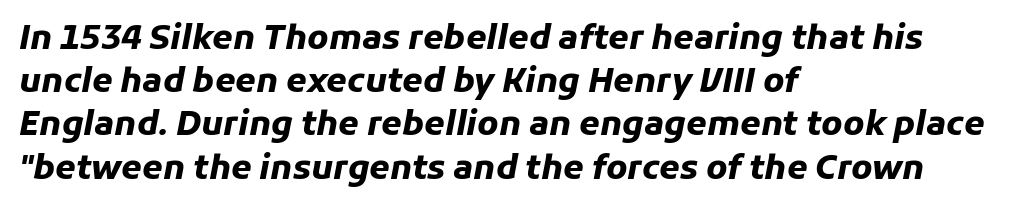
{"italic": "yes", "lean": "right", "slant_degrees": 11, "bold": "yes", "weight": "heavy", "width": "normal", "stroke_contrast": "low", "x_height": "medium", "monospaced": "no", "underline": "no", "align": "left", "line_spacing": "normal", "line_spacing_ratio": 1.31, "letter_spacing": "normal", "letter_spacing_em": 0.0, "glyph_px": 33}
